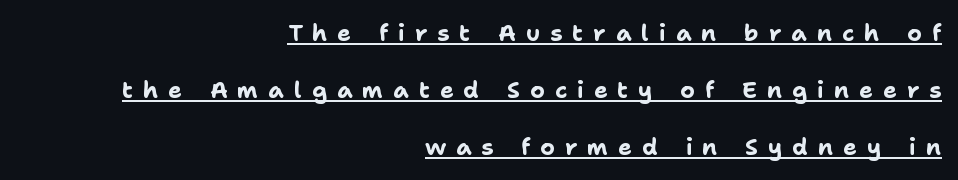
How would I describe the line gaps? Wide and relaxed. Strong, thick strokes mark this as bold type. All the whitespace from short lines collects on the left. This rendering widens character spacing well past its baseline value. In terms of posture, this sample is upright.
